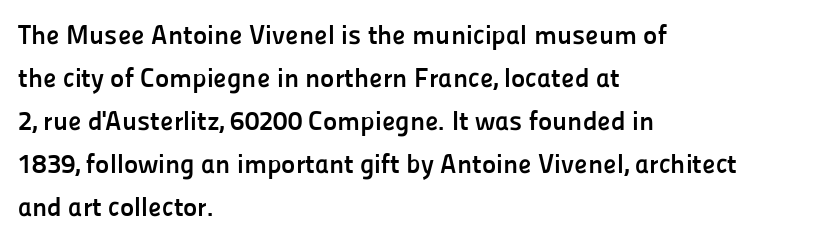
The image shows 27 px bold type, upright; set left-aligned, normal line spacing (1.59x), normal letter spacing, not underlined.
